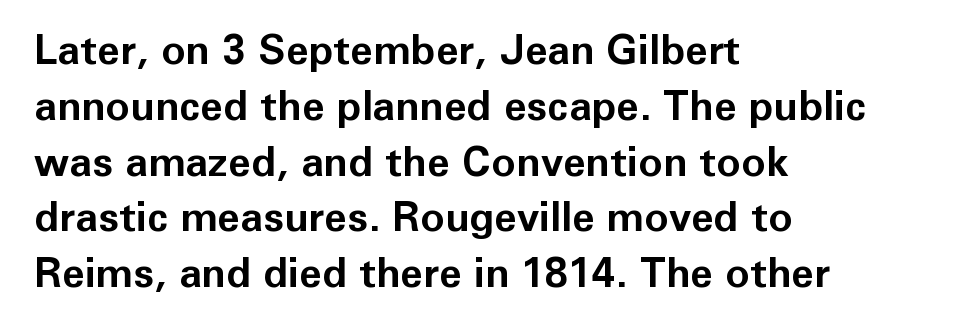
The strip under each line holds only bare page. When letters stand straight like this, we call the style roman or upright. Line beginnings align vertically; line endings do not. These lines sit exactly where default settings would place them. Short note: letters normally spaced.
